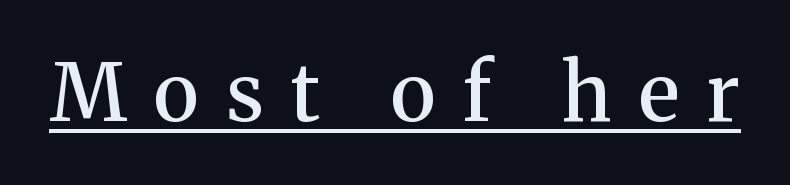
{"serif": "yes", "italic": "no", "bold": "semi", "weight": "semibold", "width": "normal", "stroke_contrast": "medium", "x_height": "medium", "monospaced": "no", "underline": "yes", "letter_spacing": "wide", "letter_spacing_em": 0.34, "glyph_px": 80}
